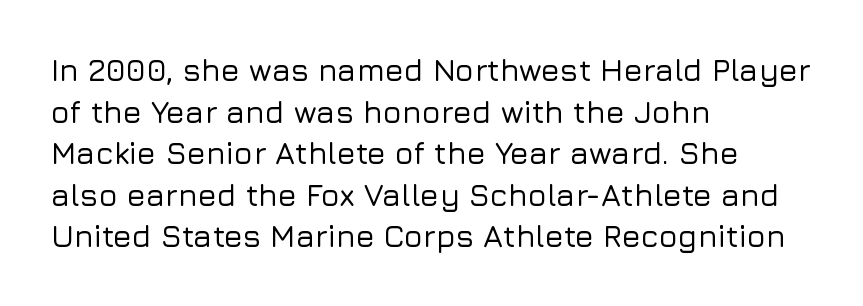
The lines are quadded left. In terms of posture, this sample is upright. No feet cap the strokes, marking this as sans-serif type. Each new line begins a customary step beneath the previous one.
